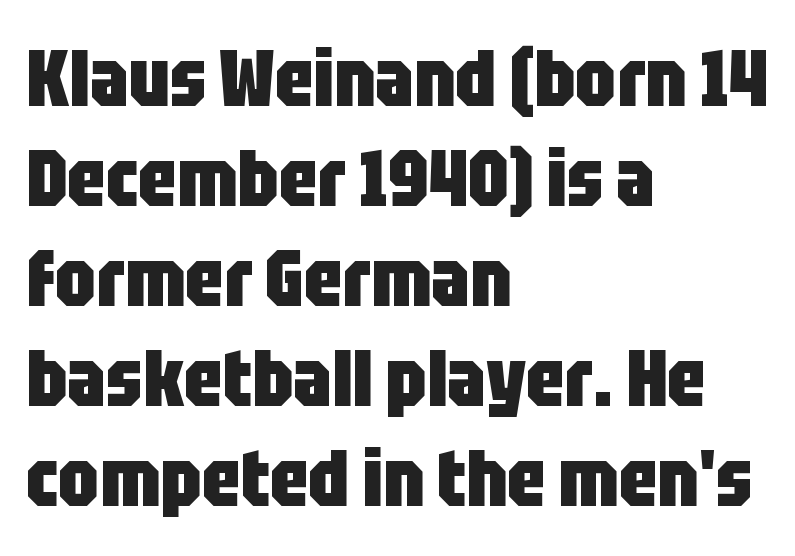
{"serif": "no", "italic": "no", "bold": "yes", "weight": "heavy", "width": "condensed", "stroke_contrast": "low", "x_height": "large", "monospaced": "no", "underline": "no", "align": "left", "line_spacing": "normal", "line_spacing_ratio": 1.25, "letter_spacing": "normal", "letter_spacing_em": 0.0, "glyph_px": 80}
